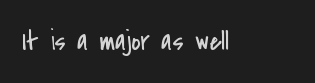
Stems and bowls with no extra thickness — not bold. The lettering holds an erect, upright posture throughout. Stroke terminals: plain, sans-serif. Character widths vary here, with narrow letters taking less room than wide ones. The horizontal fit of the characters is conventional and even. Descenders hang freely into open space.
